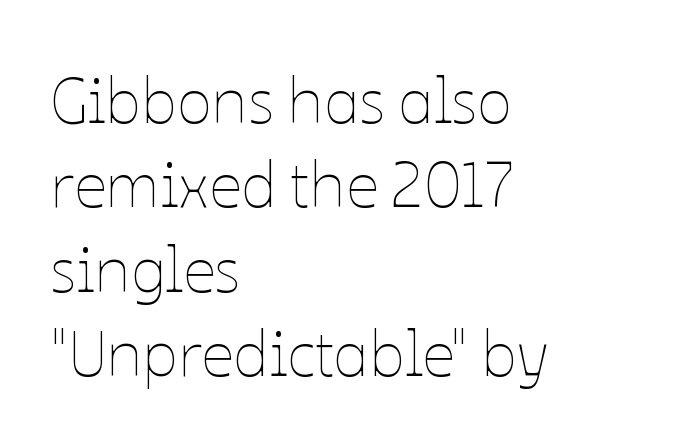
The image shows 64 px thin type, upright; set left-aligned, normal line spacing (1.32x), normal letter spacing, not underlined; low stroke contrast and a medium x-height.
